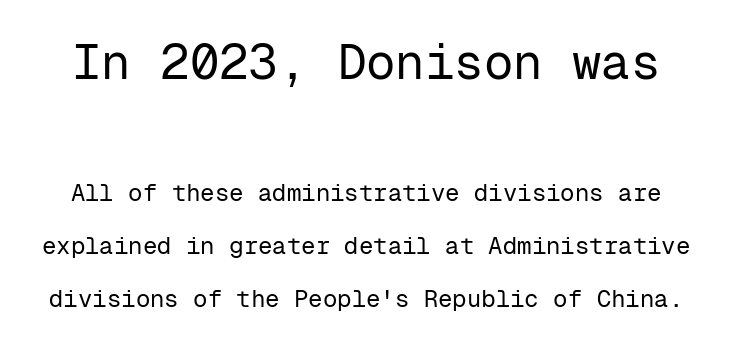
The image shows 49 px regular-weight sans-serif type, upright, monospaced; set loose line spacing (2.2x), normal letter spacing, not underlined; the first (top) block is 2.04x larger; low stroke contrast and a medium x-height.
